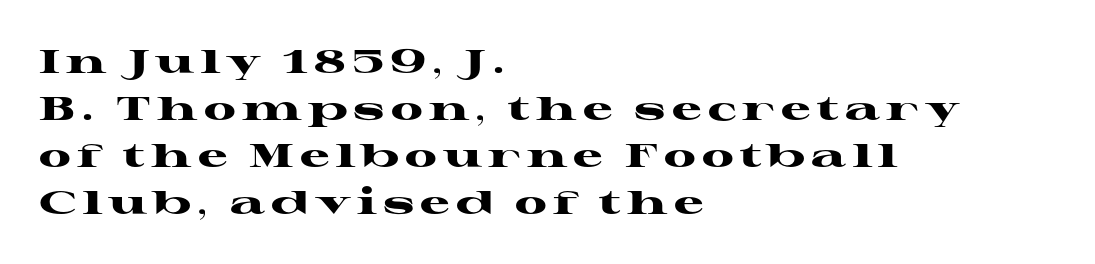
Compared with typical paragraphs, the rows here are spaced about the same. These lines are rendered in a variable-pitch font. The typeface chosen for these lines features serifs. The paragraph shown leans on its left margin. The space beneath each line is pristine and unruled.
